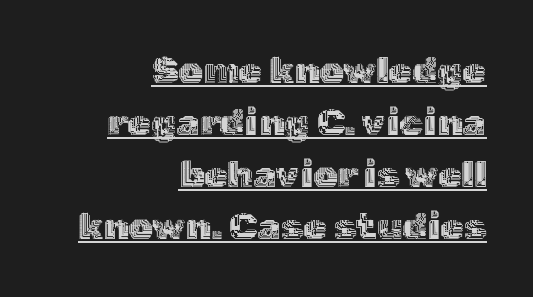
The image shows 38 px text type, upright; set right-aligned, normal line spacing (1.37x), normal letter spacing, underlined; a medium x-height.
